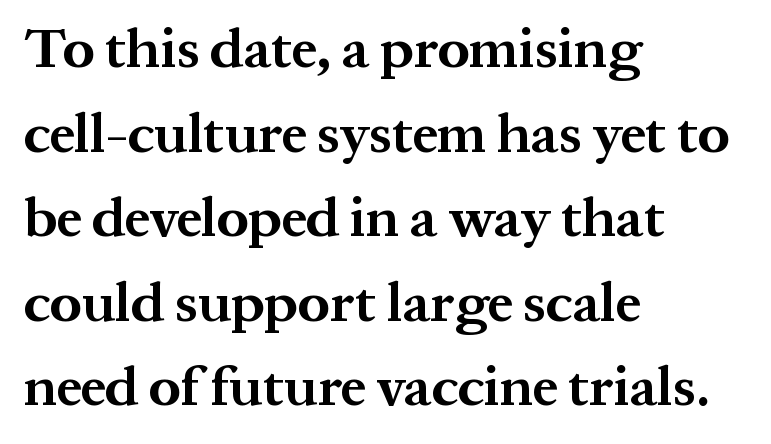
{"serif": "yes", "italic": "no", "bold": "yes", "weight": "bold", "width": "normal", "stroke_contrast": "medium", "x_height": "medium", "monospaced": "no", "underline": "no", "align": "left", "line_spacing": "normal", "line_spacing_ratio": 1.51, "letter_spacing": "normal", "letter_spacing_em": 0.0, "glyph_px": 56}
